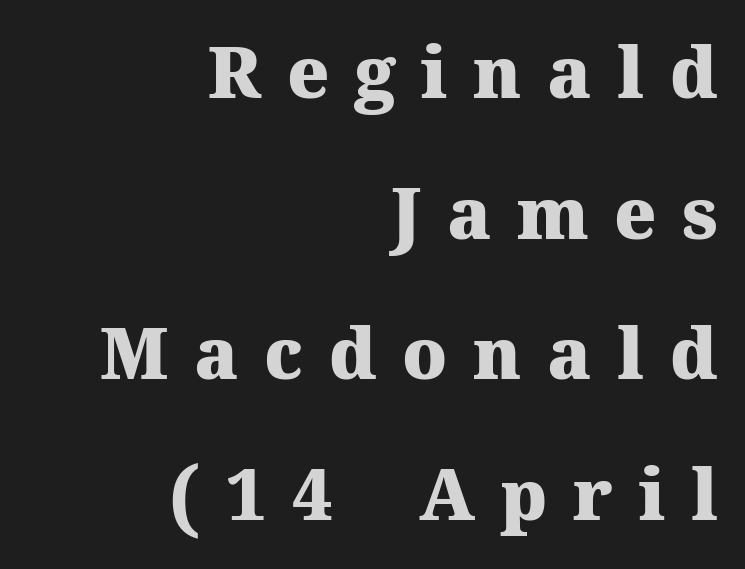
{"serif": "yes", "italic": "no", "bold": "yes", "weight": "heavy", "width": "normal", "stroke_contrast": "medium", "x_height": "medium", "monospaced": "no", "underline": "no", "align": "right", "line_spacing": "loose", "line_spacing_ratio": 1.98, "letter_spacing": "wide", "letter_spacing_em": 0.36, "glyph_px": 71}
